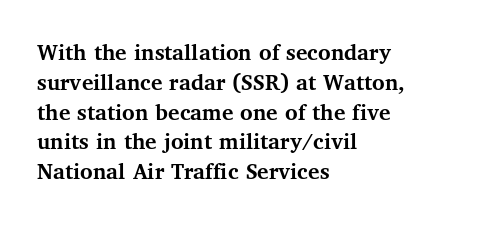
The image shows 24 px bold type, upright; set left-aligned, line spacing 1.24x, normal letter spacing, not underlined.
